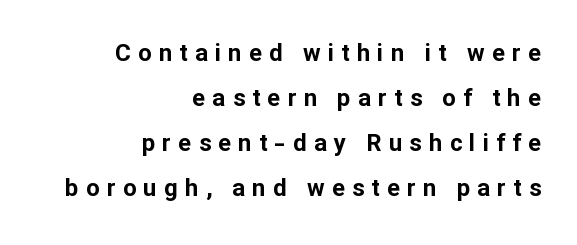
The image shows 24 px bold type, upright; set right-aligned, line spacing 1.87x, unusually wide letter spacing (+0.3 em), not underlined.
